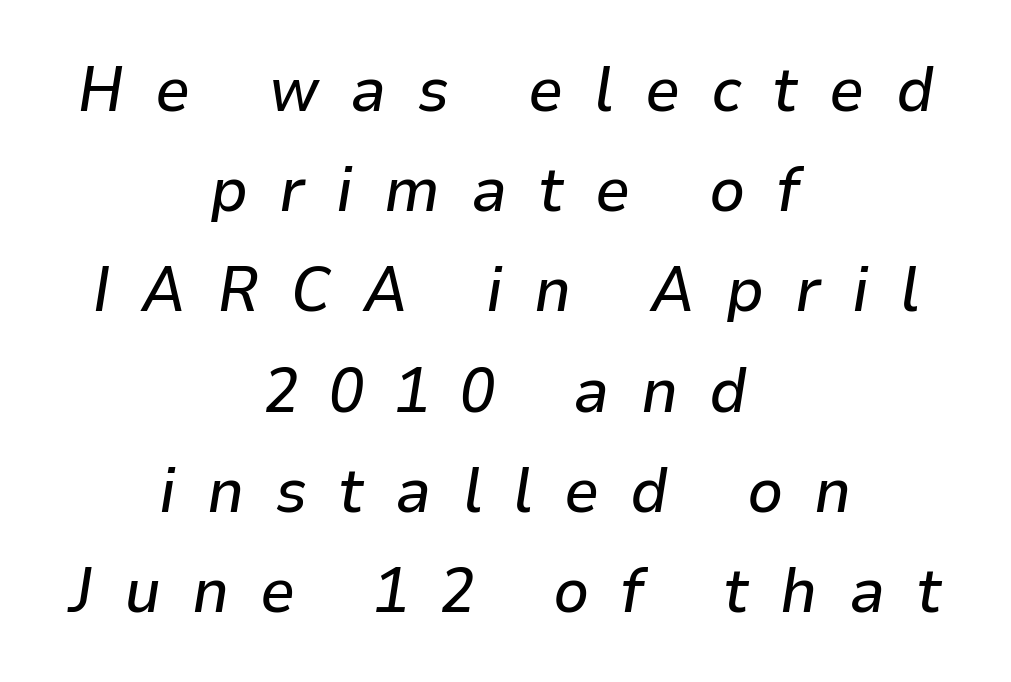
The image shows 63 px text type, italic (leaning right); set centered, normal line spacing (1.59x), unusually wide letter spacing (+0.49 em), not underlined; low stroke contrast and a medium x-height.
